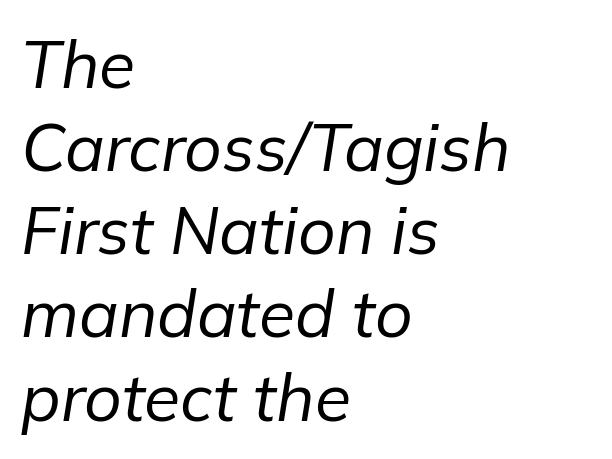
The image shows 66 px regular-weight type, italic (leaning right); set left-aligned, normal line spacing (1.26x), normal letter spacing, not underlined; low stroke contrast and a medium x-height.
